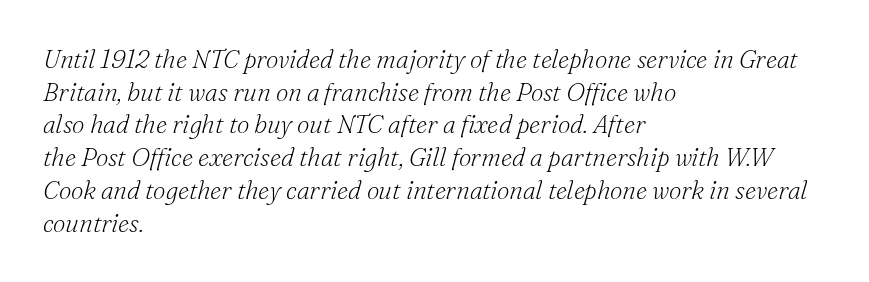
The image shows 25 px text type, italic (leaning right); set left-aligned, normal line spacing (1.31x), normal letter spacing, not underlined.
